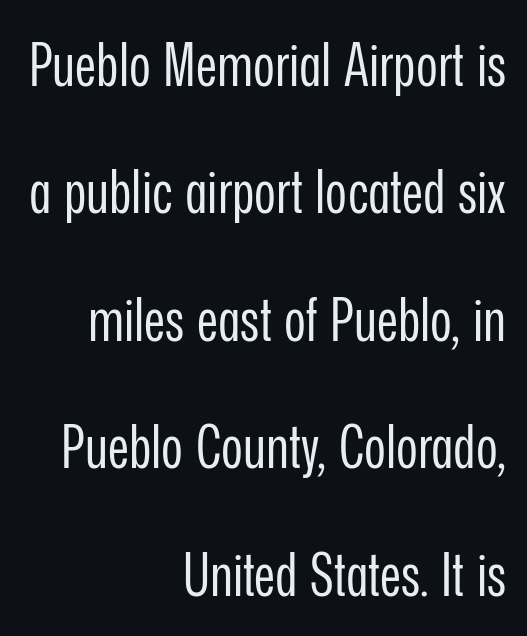
The image shows 59 px regular-weight, condensed sans-serif type, upright; set right-aligned, loose line spacing (2.16x), normal letter spacing, not underlined; low stroke contrast and a medium x-height.
